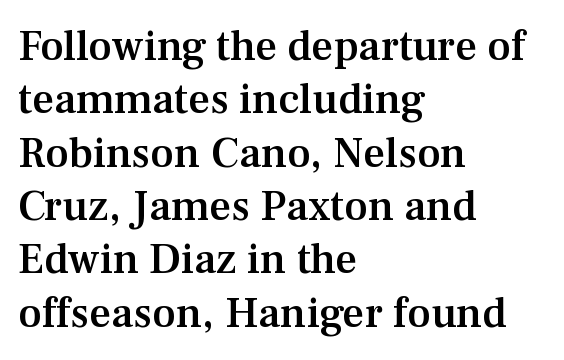
Q: Is the text bold? A: Semi-bold.
Q: Is the text italic (slanted)? A: No, it is upright.
Q: Is the typeface a serif or a sans-serif typeface? A: Serif.
Q: Is the text underlined? A: No.
Q: How is the paragraph aligned? A: Left-aligned.
Q: Is the spacing between letters normal or unusually wide? A: Normal.
Q: Width (condensed, normal, or wide)? A: Normal.
Q: Stroke contrast? A: Medium.
Q: x-height? A: Medium.
Q: Monospaced? A: No.
